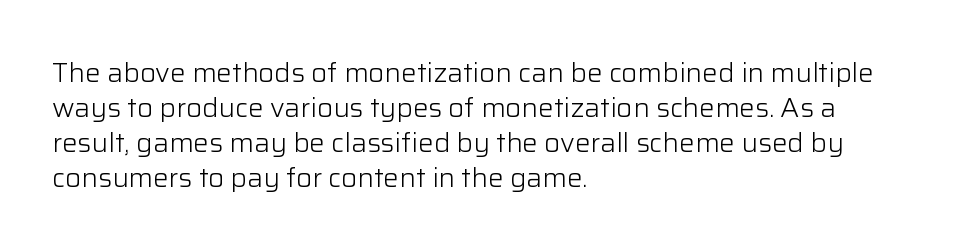
The strip under each line holds only bare page. Short note: letters normally spaced. The axis of the letterforms is exactly vertical. Line spacing here is normal. The rendering anchors every line to the left-hand side.
